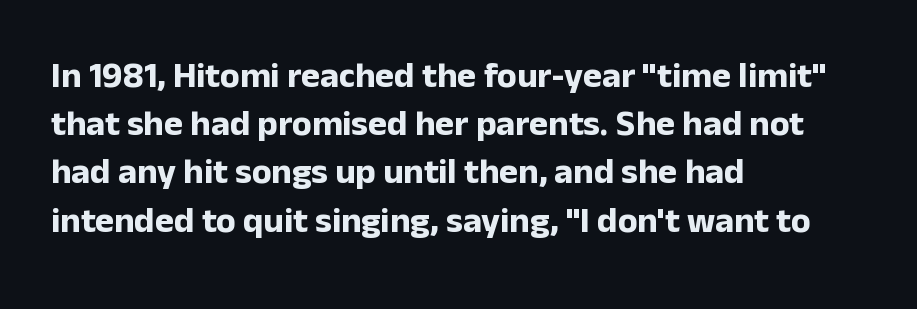
{"serif": "no", "italic": "no", "bold": "yes", "weight": "bold", "width": "normal", "stroke_contrast": "low", "x_height": "medium", "monospaced": "no", "underline": "no", "align": "left", "line_spacing": "normal", "line_spacing_ratio": 1.34, "letter_spacing": "normal", "letter_spacing_em": 0.0, "glyph_px": 36}
